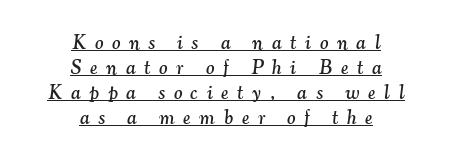
The compositor balanced each line on the midline. The passage shown leans; its letterforms are oblique. Each word looks stretched out because of the extra space between its letters. The rendering uses a moderate line-height, typical for paragraphs. The string is rendered with underlining switched on.
